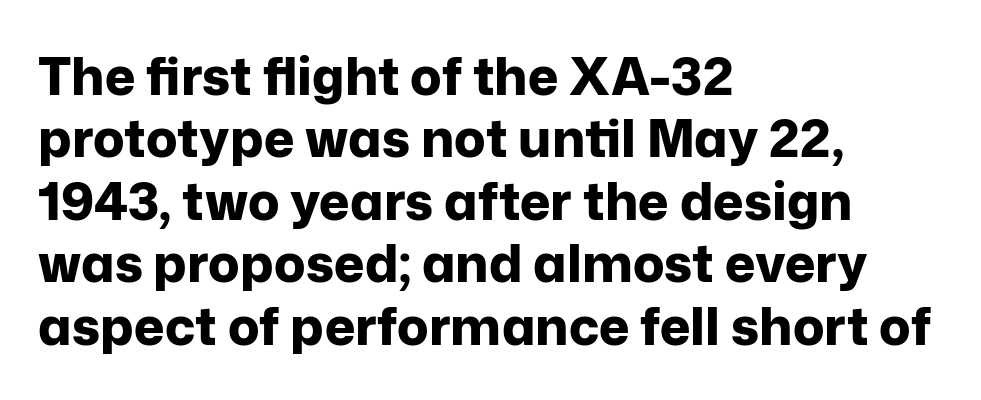
Q: Is the text bold? A: Yes.
Q: Is the text italic (slanted)? A: No, it is upright.
Q: Is the typeface a serif or a sans-serif typeface? A: Sans-serif.
Q: Is the text underlined? A: No.
Q: How is the paragraph aligned? A: Left-aligned.
Q: Is the spacing between letters normal or unusually wide? A: Normal.
Q: Width (condensed, normal, or wide)? A: Normal.
Q: Stroke contrast? A: Low.
Q: x-height? A: Medium.
Q: Monospaced? A: No.
